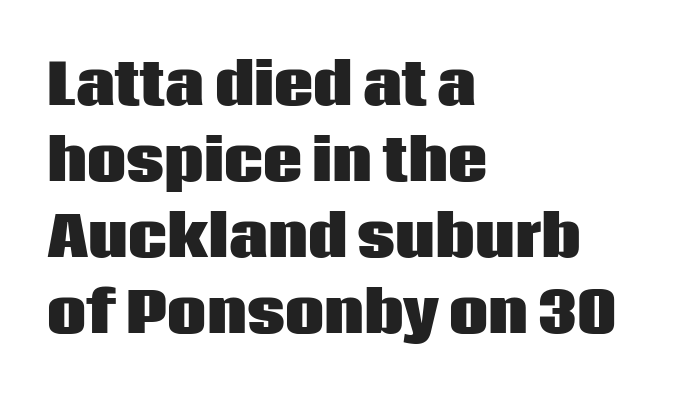
The image shows 55 px heavy sans-serif type, upright; set left-aligned, normal line spacing (1.38x), normal letter spacing, not underlined; low stroke contrast and a large x-height.
